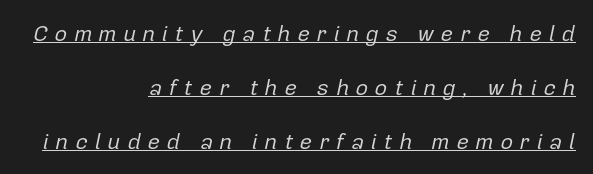
{"italic": "yes", "lean": "right", "slant_degrees": 12, "bold": "no", "underline": "yes", "align": "right", "line_spacing": "loose", "line_spacing_ratio": 2.45, "letter_spacing": "wide", "letter_spacing_em": 0.3, "glyph_px": 22}
